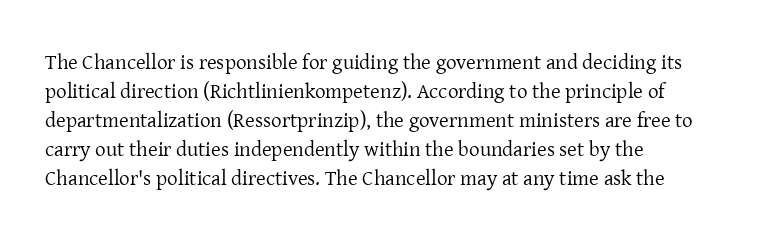
Letters rest on an invisible, unmarked baseline. Heaviness? Minimal to ordinary, like unemphasized prose. The rendering anchors every line to the left-hand side. The line-height multiplier appears to be the usual default.
